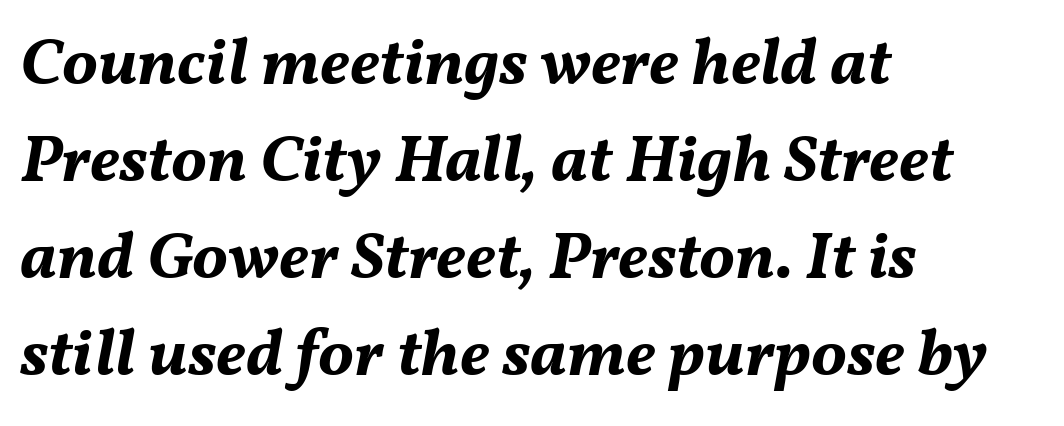
Q: Is the text bold? A: Yes.
Q: Is the text italic (slanted)? A: Yes, it leans right by about 11 degrees.
Q: Is the text underlined? A: No.
Q: How is the paragraph aligned? A: Left-aligned.
Q: Is the spacing between letters normal or unusually wide? A: Normal.
Q: Is the spacing between lines tight, normal or loose? A: Normal.
Q: Width (condensed, normal, or wide)? A: Normal.
Q: Stroke contrast? A: Medium.
Q: x-height? A: Medium.
Q: Monospaced? A: No.
